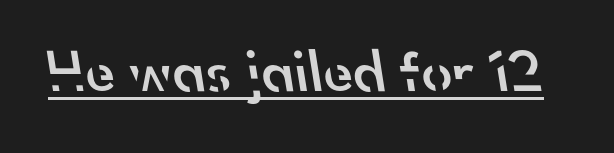
{"serif": "no", "bold": "semi", "weight": "semibold", "width": "normal", "stroke_contrast": "low", "x_height": "small", "monospaced": "no", "underline": "yes", "letter_spacing": "normal", "letter_spacing_em": 0.0, "glyph_px": 61}
